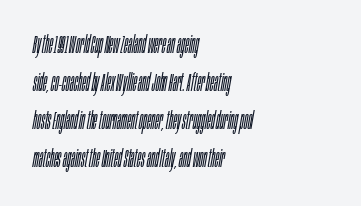
{"italic": "yes", "lean": "right", "slant_degrees": 10, "bold": "no", "underline": "no", "align": "left", "line_spacing": "normal", "line_spacing_ratio": 1.58, "letter_spacing": "normal", "letter_spacing_em": 0.0, "glyph_px": 24}
